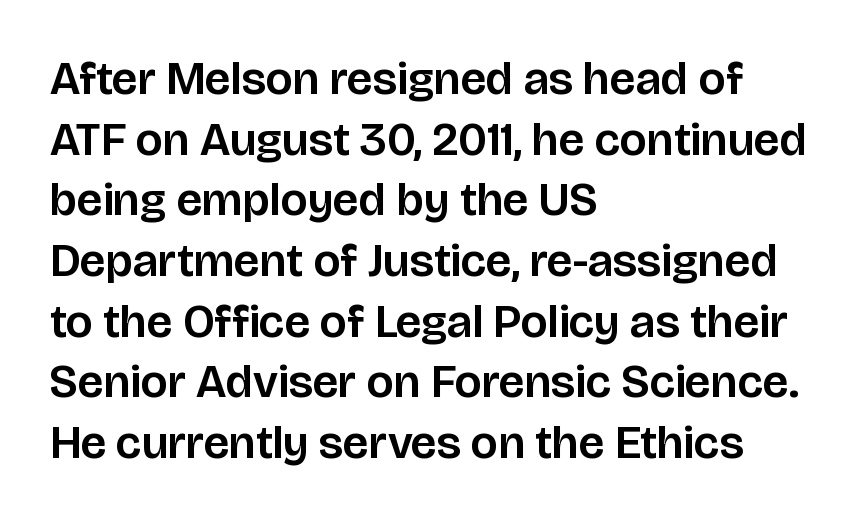
Q: Is the text italic (slanted)? A: No, it is upright.
Q: Is the typeface a serif or a sans-serif typeface? A: Sans-serif.
Q: Is the text underlined? A: No.
Q: How is the paragraph aligned? A: Left-aligned.
Q: Is the spacing between letters normal or unusually wide? A: Normal.
Q: Is the spacing between lines tight, normal or loose? A: Normal.
Q: Width (condensed, normal, or wide)? A: Normal.
Q: Stroke contrast? A: Low.
Q: x-height? A: Large.
Q: Monospaced? A: No.
